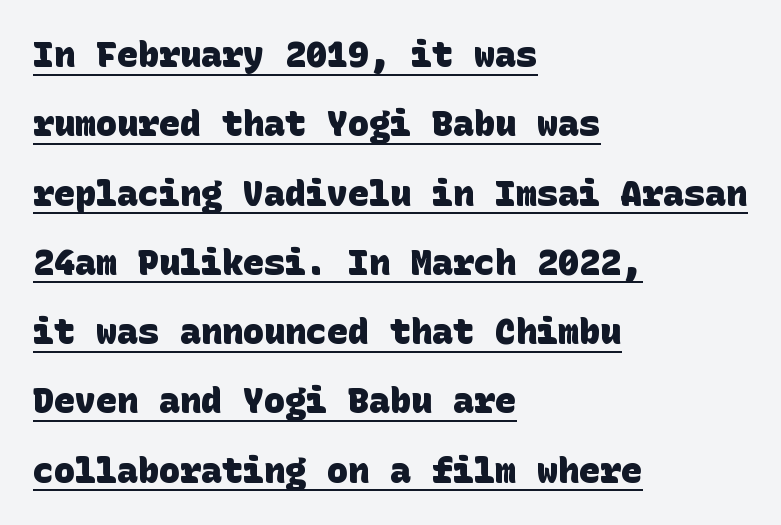
{"serif": "no", "bold": "yes", "weight": "heavy", "width": "normal", "stroke_contrast": "low", "x_height": "large", "underline": "yes", "align": "left", "line_spacing": "loose", "line_spacing_ratio": 1.98, "letter_spacing": "normal", "letter_spacing_em": 0.0, "glyph_px": 35}
